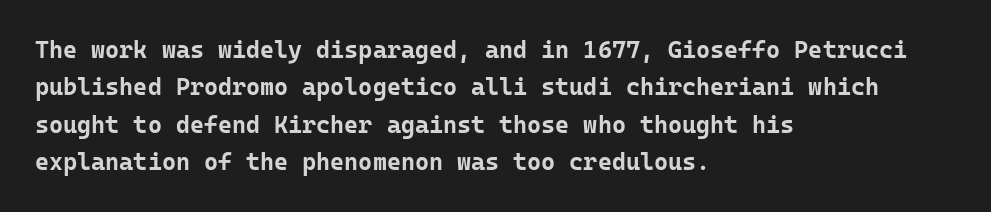
Underline: absent. Strokes here are thick enough to call this a true bold. This block has exactly the height ordinary leading produces. Standard letterfit; no display-style spreading of the glyphs. The lines are quadded left.
